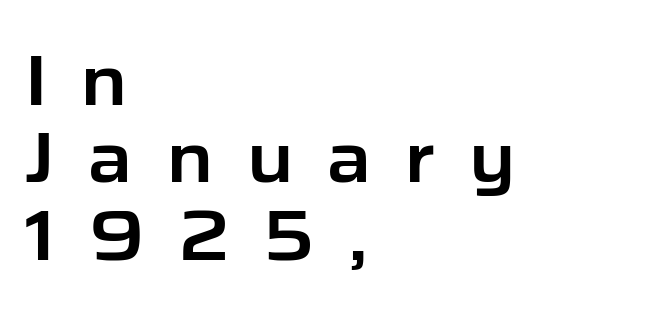
{"serif": "no", "italic": "no", "width": "normal", "stroke_contrast": "low", "x_height": "medium", "monospaced": "no", "underline": "no", "align": "left", "line_spacing": "tight", "line_spacing_ratio": 1.09, "letter_spacing": "wide", "letter_spacing_em": 0.45, "glyph_px": 71}
